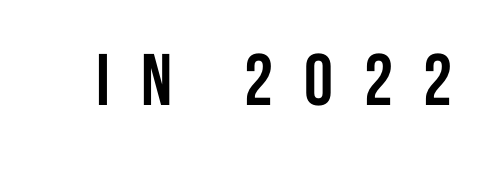
In terms of posture, this sample is upright. Typographically, this falls in the sans-serif category. Check the space under the baseline: it is left empty. Here the glyphs are tracked loosely, breaking word shapes into spaced letters.
